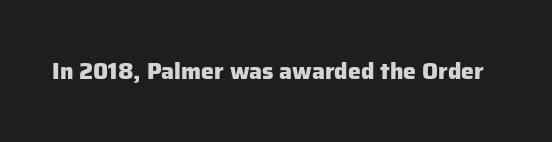
The image shows 23 px bold type, upright; set normal letter spacing, not underlined.
